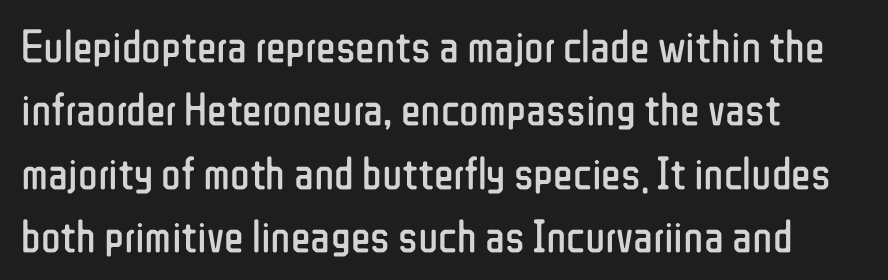
The glyphs in this specimen are sans serif. This sample is left-justified, so line endings fall wherever the words run out. If you drew a line through each stem, it would be perfectly vertical. Do the characters align in a grid? No, the font is proportional.
